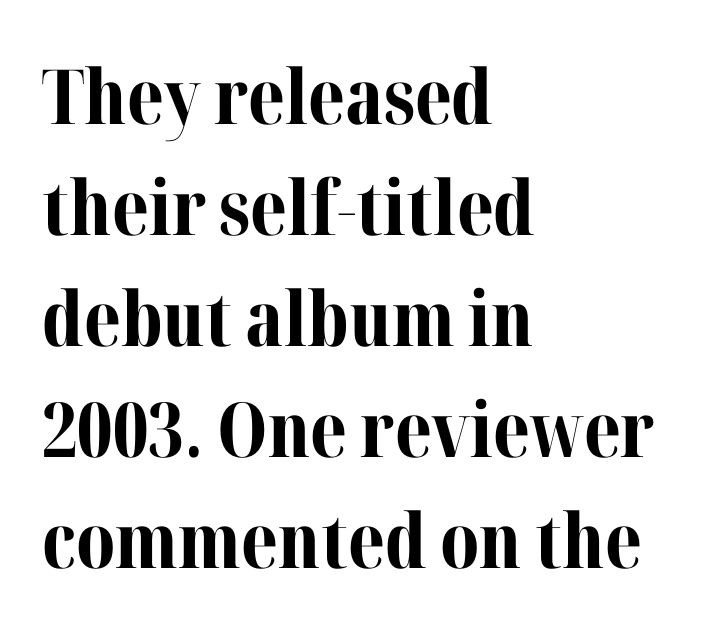
The rendering uses natural spacing where letterforms have individual widths. Is there much room between lines? A standard amount, neither cramped nor airy. The lines are quadded left. How heavy is the stroke? Heavy — this is a bold. It's the straight-up-and-down kind of type.
